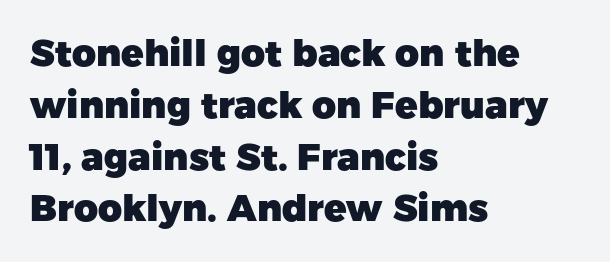
Leading matches the norm, producing a regular column. You can tell from the bare stems that sans-serif type was used. The passage shown is typed in a proportional face where columns would drift. Characters follow at the spacing the type designer built in. Horizontally, the lines are justified to the leading edge only. The typography opts for an upright posture over an oblique one.
